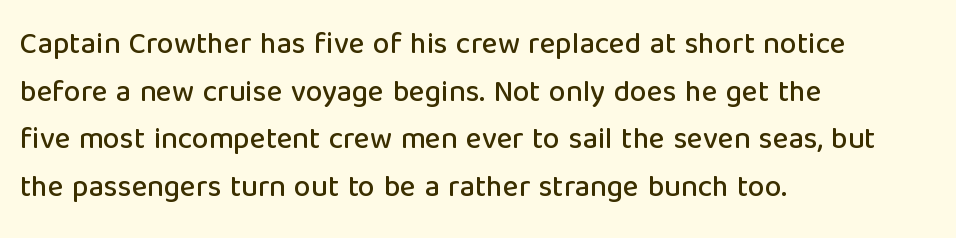
{"serif": "no", "italic": "no", "width": "normal", "stroke_contrast": "low", "x_height": "medium", "monospaced": "no", "underline": "no", "align": "left", "line_spacing": "normal", "line_spacing_ratio": 1.59, "letter_spacing": "normal", "letter_spacing_em": 0.0, "glyph_px": 30}
